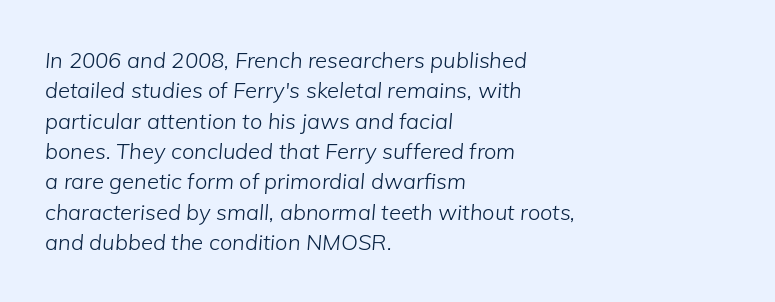
A clean baseline with only descenders dipping below it. Yep, that's italic — everything's leaning. The passage is arranged the way most books set body copy — flush left. This is not heavy type; no bold has been used.
